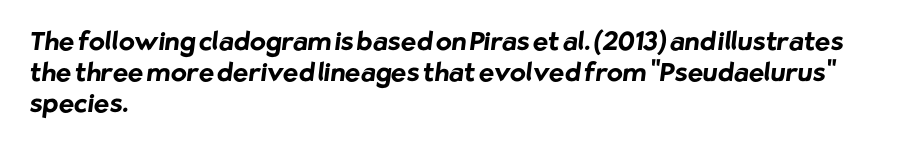
Letters rest on an invisible, unmarked baseline. This sample uses plain, unmodified letter spacing. Students, this is bold: see how much ink each stroke carries. Every row of glyphs begins at an identical x-position on the left.
